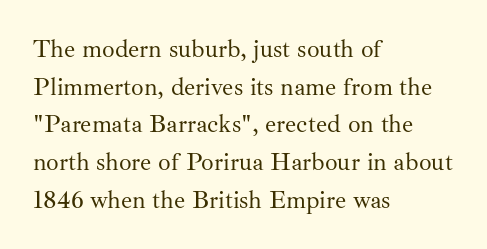
{"italic": "no", "bold": "no", "underline": "no", "align": "left", "line_spacing": "normal", "line_spacing_ratio": 1.51, "letter_spacing": "normal", "letter_spacing_em": 0.0, "glyph_px": 25}
